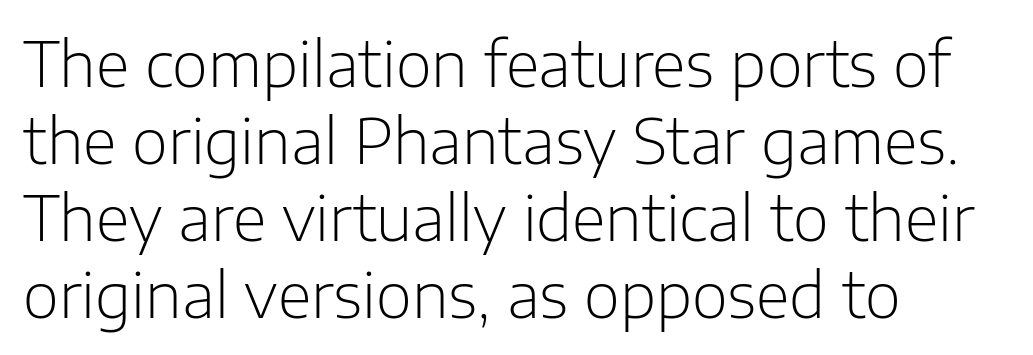
The image shows 62 px light sans-serif type, upright; set left-aligned, line spacing 1.24x, normal letter spacing, not underlined; low stroke contrast and a medium x-height.
